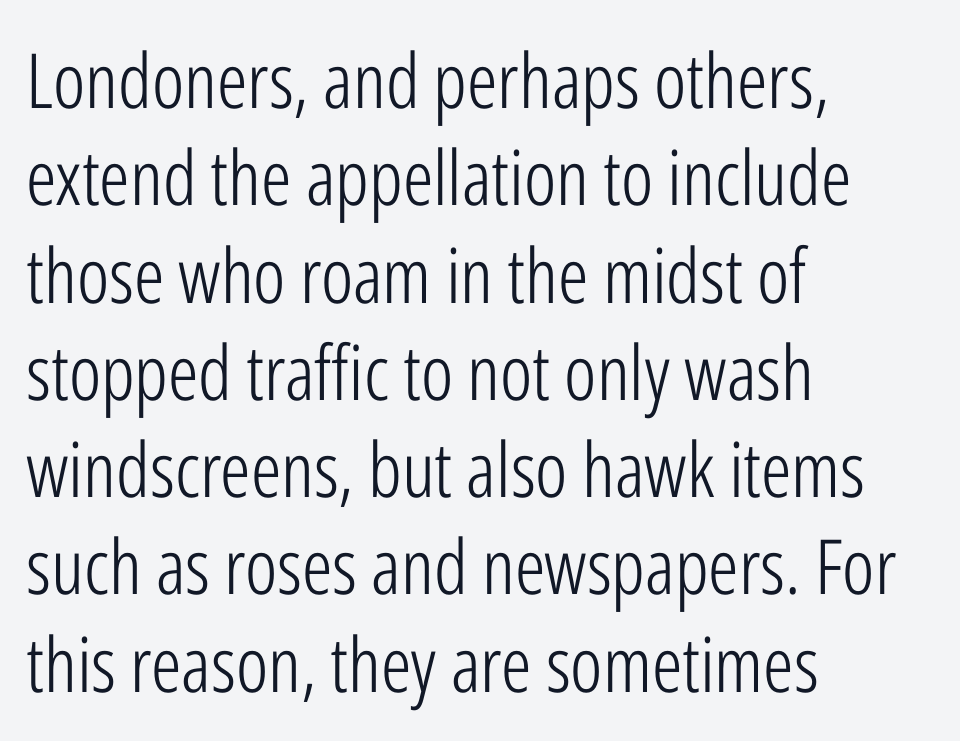
Nothing heavy about these letters — not bold at all. Typographically, this falls in the sans-serif category. Type without underlining. Vertically, the passage feels balanced, rows spaced as you'd expect. Note the varied advance widths — an 'i' is clearly narrower than an 'm'.
